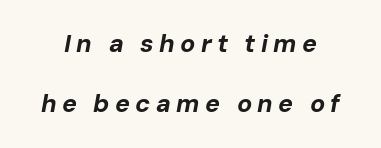
The image shows 25 px bold type, italic (leaning right); set loose line spacing (2.42x), unusually wide letter spacing (+0.21 em), not underlined.
